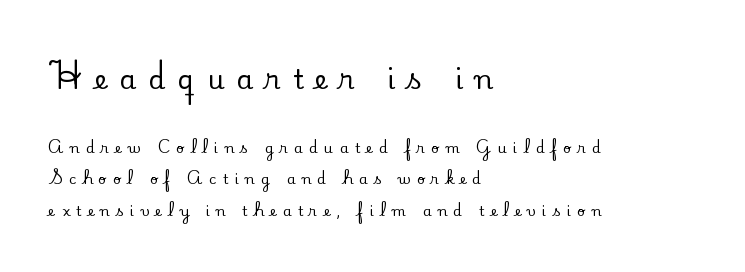
The image shows 27 px text type, upright; set left-aligned, loose line spacing (2.26x), unusually wide letter spacing (+0.45 em), not underlined; the first (top) block is 1.93x larger.
